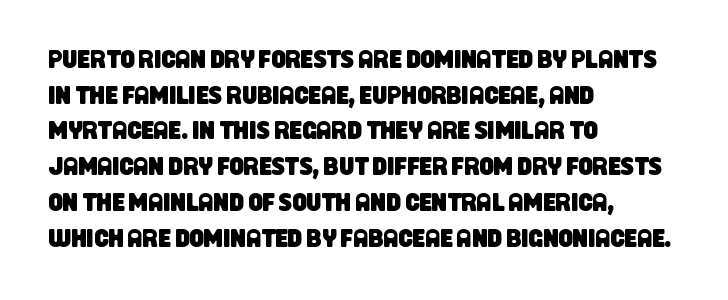
Q: Is the text underlined? A: No.
Q: How is the paragraph aligned? A: Left-aligned.
Q: Is the spacing between letters normal or unusually wide? A: Normal.
Q: Is the spacing between lines tight, normal or loose? A: Normal.
